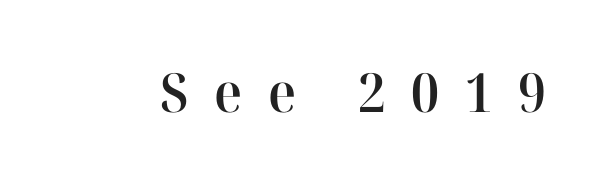
Q: Is the text bold? A: Semi-bold.
Q: Is the text italic (slanted)? A: No, it is upright.
Q: Is the typeface a serif or a sans-serif typeface? A: Serif.
Q: Is the text underlined? A: No.
Q: Is the spacing between letters normal or unusually wide? A: Unusually wide.
Q: Width (condensed, normal, or wide)? A: Normal.
Q: Stroke contrast? A: High.
Q: x-height? A: Medium.
Q: Monospaced? A: No.
